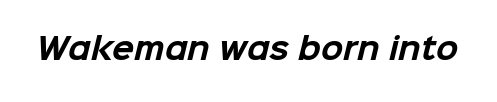
The image shows 29 px bold sans-serif type; set normal letter spacing, not underlined; low stroke contrast and a medium x-height.
